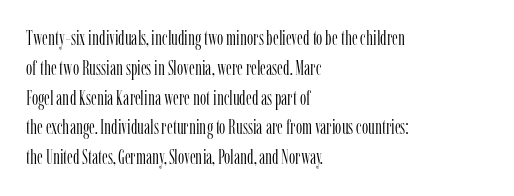
The image shows 20 px text type, upright; set left-aligned, normal line spacing (1.49x), normal letter spacing, not underlined.
